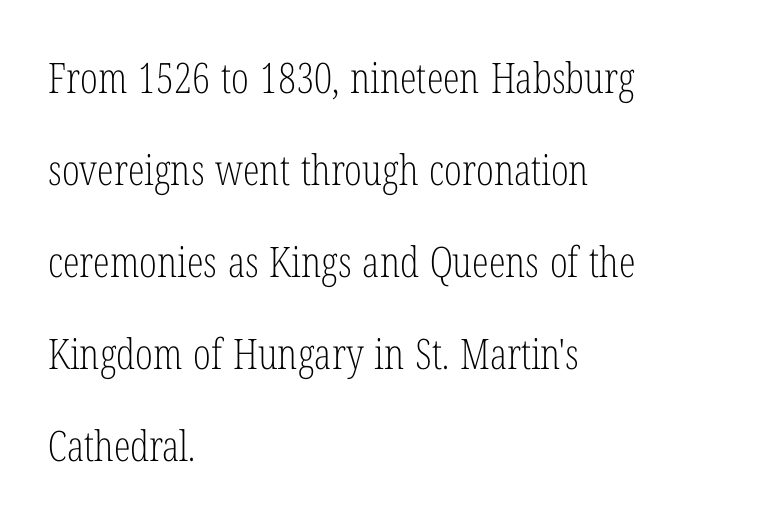
Vertical spacing — loose. Lines of text with bare space underneath. Notice how the passage keeps a crisp vertical edge on the left only. Ordinary non-slanted type is in use.
